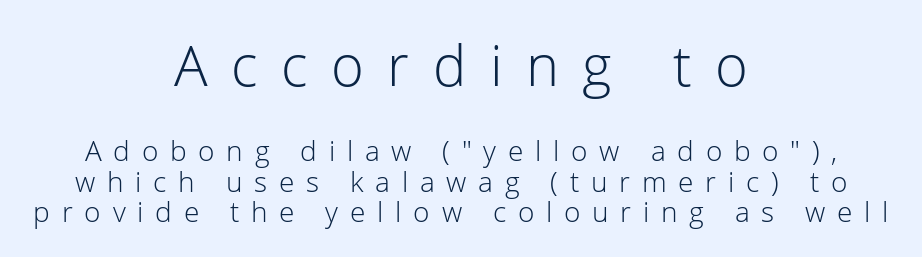
Q: Is the text bold? A: No.
Q: Is the text italic (slanted)? A: No, it is upright.
Q: Is the typeface a serif or a sans-serif typeface? A: Sans-serif.
Q: Is the text underlined? A: No.
Q: How is the paragraph aligned? A: Centered.
Q: Is the spacing between letters normal or unusually wide? A: Unusually wide.
Q: Is the spacing between lines tight, normal or loose? A: Tight.
Q: Which block of text is set in a larger size, the first (top) or the second (bottom)? A: The first (top) one.
Q: Width (condensed, normal, or wide)? A: Normal.
Q: Stroke contrast? A: Low.
Q: x-height? A: Medium.
Q: Monospaced? A: No.
